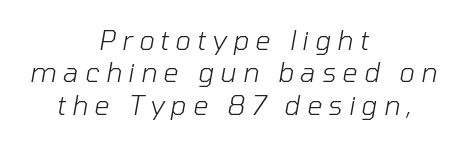
The image shows 27 px text type, italic (leaning right); set centered, line spacing 1.2x, unusually wide letter spacing (+0.23 em), not underlined.
